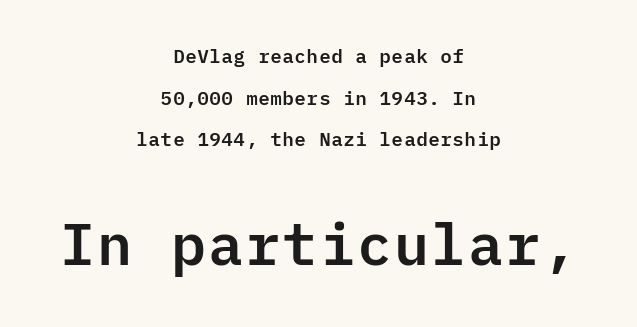
Q: Is the text italic (slanted)? A: No, it is upright.
Q: Is the typeface a serif or a sans-serif typeface? A: Sans-serif.
Q: Is the text underlined? A: No.
Q: How is the paragraph aligned? A: Centered.
Q: Is the spacing between letters normal or unusually wide? A: Normal.
Q: Is the spacing between lines tight, normal or loose? A: Loose.
Q: Which block of text is set in a larger size, the first (top) or the second (bottom)? A: The second (bottom) one.
Q: Width (condensed, normal, or wide)? A: Normal.
Q: Stroke contrast? A: Low.
Q: x-height? A: Medium.
Q: Monospaced? A: Yes.
